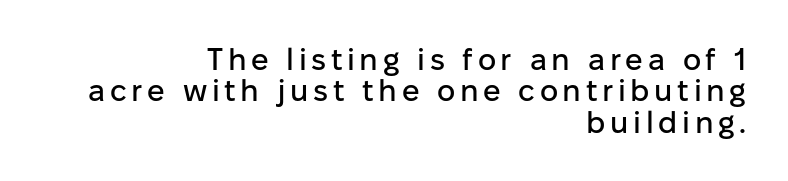
{"serif": "no", "italic": "no", "width": "normal", "stroke_contrast": "low", "x_height": "medium", "monospaced": "no", "underline": "no", "align": "right", "line_spacing": "tight", "line_spacing_ratio": 1.01, "glyph_px": 31}
